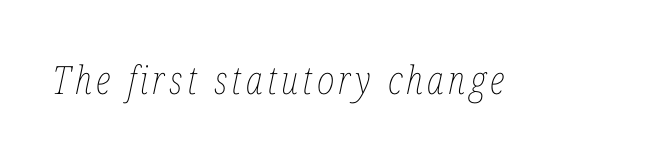
Honestly, there is no underline to notice here at all. The text carries the slant typical of an italic or oblique font. No heavy texture on the line: the type isn't bold. Do the characters align in a grid? No, the font is proportional.
